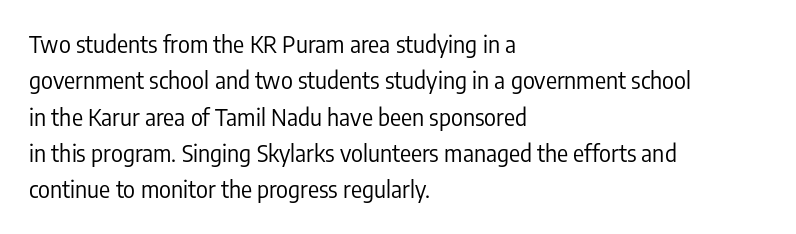
{"italic": "no", "bold": "no", "underline": "no", "align": "left", "line_spacing": "normal", "line_spacing_ratio": 1.58, "letter_spacing": "normal", "letter_spacing_em": 0.0, "glyph_px": 23}
